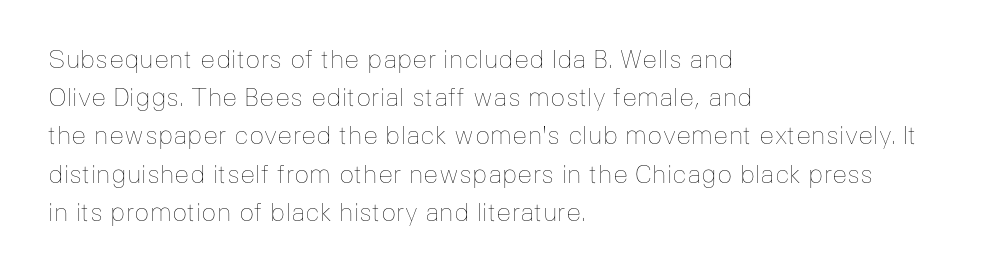
{"italic": "no", "bold": "no", "underline": "no", "align": "left", "line_spacing": "normal", "line_spacing_ratio": 1.53, "letter_spacing": "normal", "letter_spacing_em": 0.0, "glyph_px": 25}
